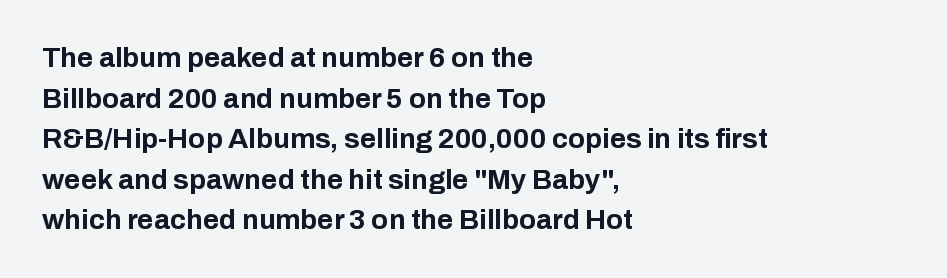
The image shows 28 px bold sans-serif type, upright; set left-aligned, normal line spacing (1.45x), normal letter spacing, not underlined; low stroke contrast and a medium x-height.
